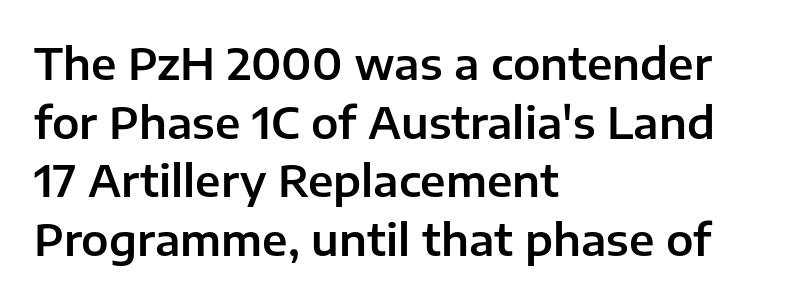
Q: Is the text italic (slanted)? A: No, it is upright.
Q: Is the typeface a serif or a sans-serif typeface? A: Sans-serif.
Q: Is the text underlined? A: No.
Q: How is the paragraph aligned? A: Left-aligned.
Q: Is the spacing between letters normal or unusually wide? A: Normal.
Q: Is the spacing between lines tight, normal or loose? A: Normal.
Q: Width (condensed, normal, or wide)? A: Normal.
Q: Stroke contrast? A: Low.
Q: x-height? A: Medium.
Q: Monospaced? A: No.
